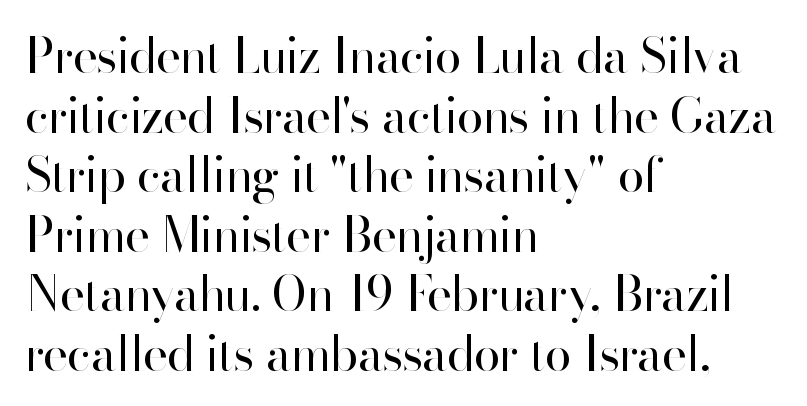
This sample is left-justified, so line endings fall wherever the words run out. Default kerning and tracking; the words read as compact shapes. Quick note: underline off. You could not count columns in this text — the font is proportionally spaced. The strokes are not fattened; the text isn't bold.
